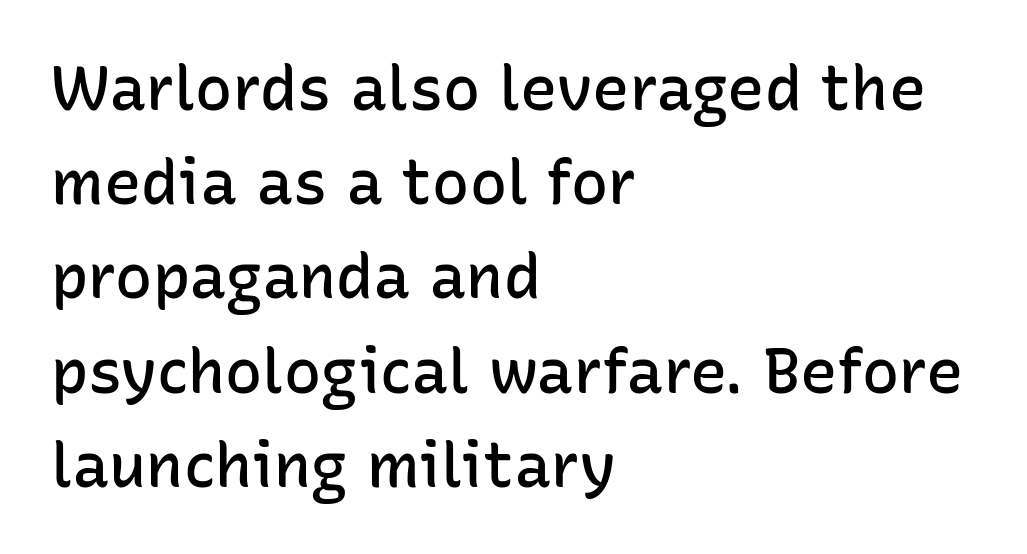
Line starts are locked; line ends wander. You could not count columns in this text — the font is proportionally spaced. Anything drawn beneath the words? Only blank space. Honestly, the letter spacing is just normal — you wouldn't notice it. The lines sit at an ordinary, default distance from one another.
